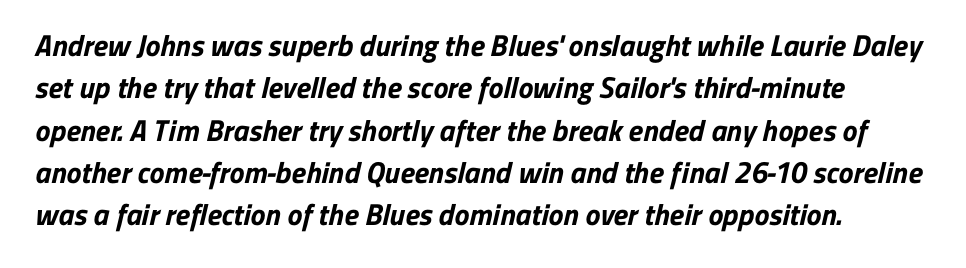
The rendering shows plain stroke endings on the letterforms — a sans-serif design. Weight check: bold — yes, fully. Underline: absent. Honestly, the letter spacing is just normal — you wouldn't notice it. Think of a printed novel: that variable character pitch is what you see here. Vertically, the passage feels balanced, rows spaced as you'd expect.
